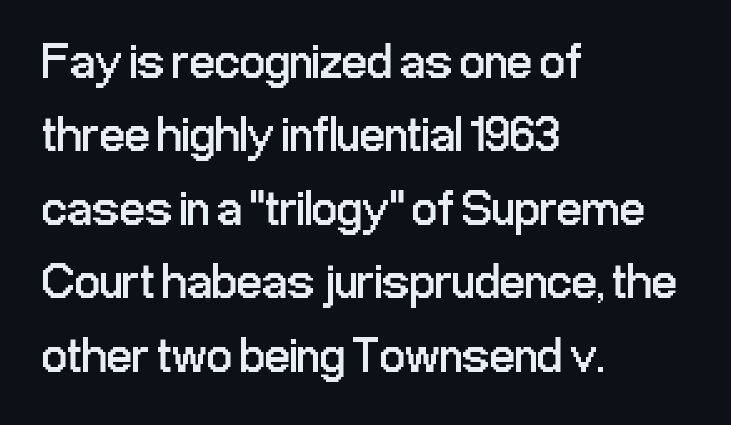
{"serif": "no", "italic": "no", "bold": "no", "weight": "regular", "width": "condensed", "stroke_contrast": "low", "x_height": "medium", "monospaced": "no", "underline": "no", "align": "left", "line_spacing": "normal", "line_spacing_ratio": 1.47, "letter_spacing": "normal", "letter_spacing_em": 0.0, "glyph_px": 50}
